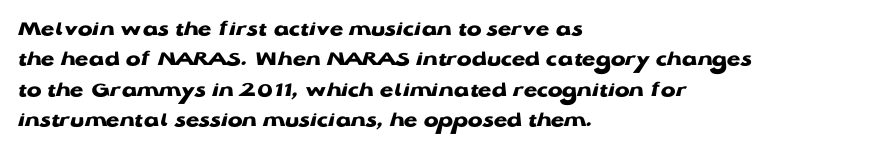
The image shows 22 px bold type, upright; set left-aligned, normal line spacing (1.38x), normal letter spacing, not underlined.
